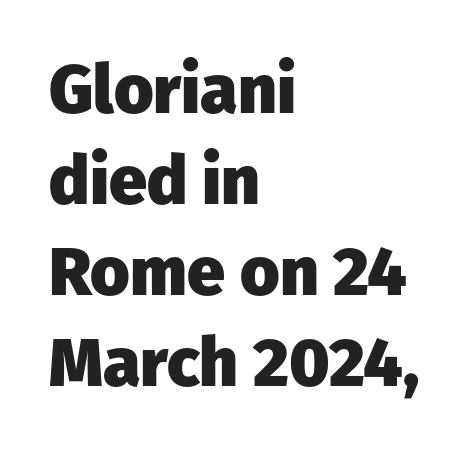
{"serif": "no", "italic": "no", "bold": "yes", "weight": "heavy", "width": "normal", "stroke_contrast": "low", "x_height": "medium", "monospaced": "no", "underline": "no", "align": "left", "line_spacing": "normal", "line_spacing_ratio": 1.34, "letter_spacing": "normal", "letter_spacing_em": 0.0, "glyph_px": 68}
